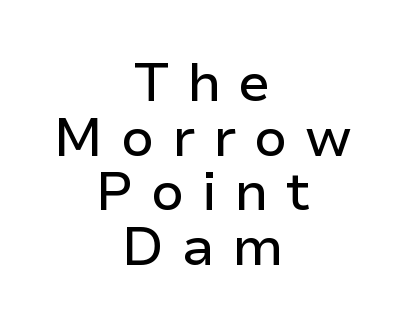
The image shows 54 px sans-serif type, upright; set centered, tight line spacing (1.01x), unusually wide letter spacing (+0.32 em), not underlined; low stroke contrast and a medium x-height.
